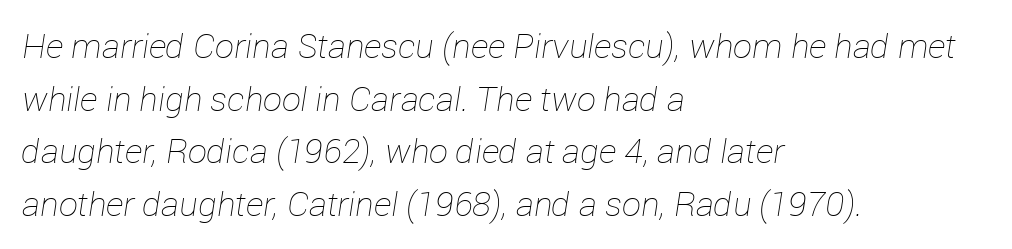
Letters rest on an invisible, unmarked baseline. Default kerning and tracking; the words read as compact shapes. Line starts are locked; line ends wander. Do the characters align in a grid? No, the font is proportional. The whole block is typeset with a tilt. Regular leading.
